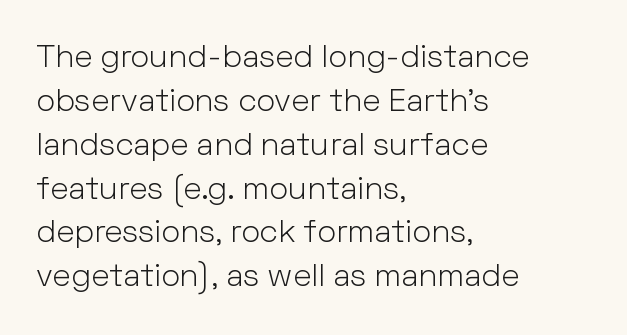
The image shows 32 px light sans-serif type, upright; set left-aligned, normal line spacing (1.37x), normal letter spacing, not underlined; low stroke contrast and a medium x-height.
